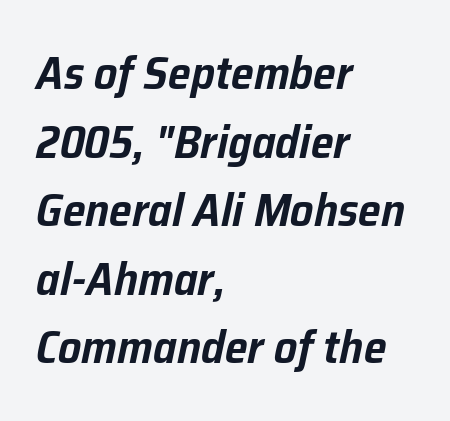
Q: Is the text italic (slanted)? A: Yes, it leans right by about 12 degrees.
Q: Is the text underlined? A: No.
Q: How is the paragraph aligned? A: Left-aligned.
Q: Is the spacing between letters normal or unusually wide? A: Normal.
Q: Is the spacing between lines tight, normal or loose? A: Normal.
Q: Width (condensed, normal, or wide)? A: Normal.
Q: Stroke contrast? A: Low.
Q: x-height? A: Medium.
Q: Monospaced? A: No.
